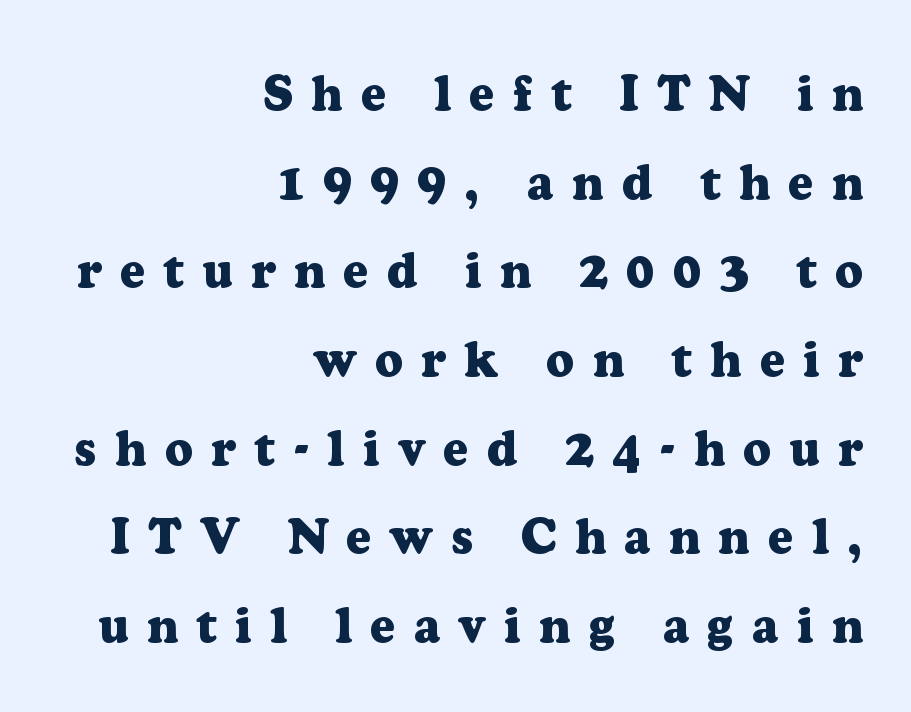
{"serif": "yes", "italic": "no", "bold": "yes", "weight": "heavy", "width": "normal", "stroke_contrast": "low", "x_height": "medium", "monospaced": "no", "underline": "no", "align": "right", "line_spacing_ratio": 1.81, "letter_spacing": "wide", "letter_spacing_em": 0.37, "glyph_px": 49}
